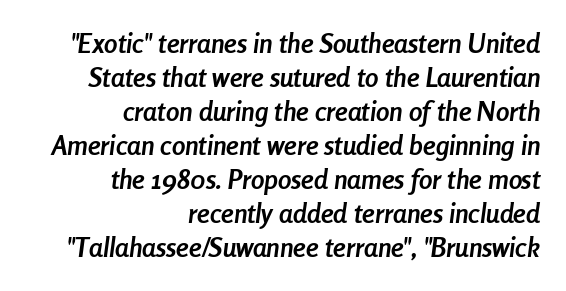
Yep, that's italic — everything's leaning. Has an underline been added? It has not. The text block is weighted toward the right margin, trailing off unevenly leftward. Weight: bold. Reading down the column, the eye jumps a familiar distance to each next line. Spacing between characters is what you'd get straight out of the box.
